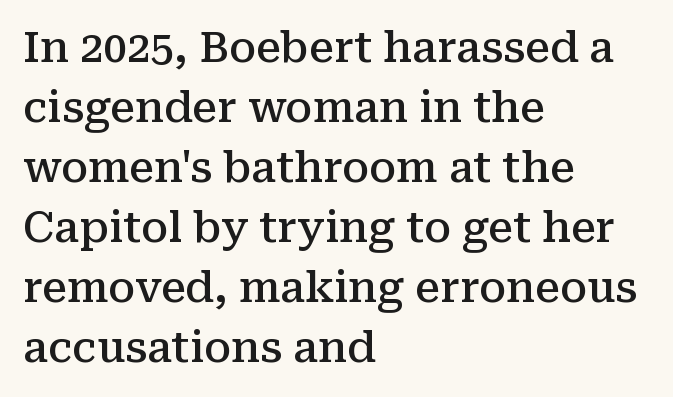
Q: Is the text bold? A: Semi-bold.
Q: Is the text italic (slanted)? A: No, it is upright.
Q: Is the typeface a serif or a sans-serif typeface? A: Serif.
Q: Is the text underlined? A: No.
Q: How is the paragraph aligned? A: Left-aligned.
Q: Is the spacing between letters normal or unusually wide? A: Normal.
Q: Is the spacing between lines tight, normal or loose? A: Normal.
Q: Width (condensed, normal, or wide)? A: Normal.
Q: Stroke contrast? A: Medium.
Q: x-height? A: Medium.
Q: Monospaced? A: No.
